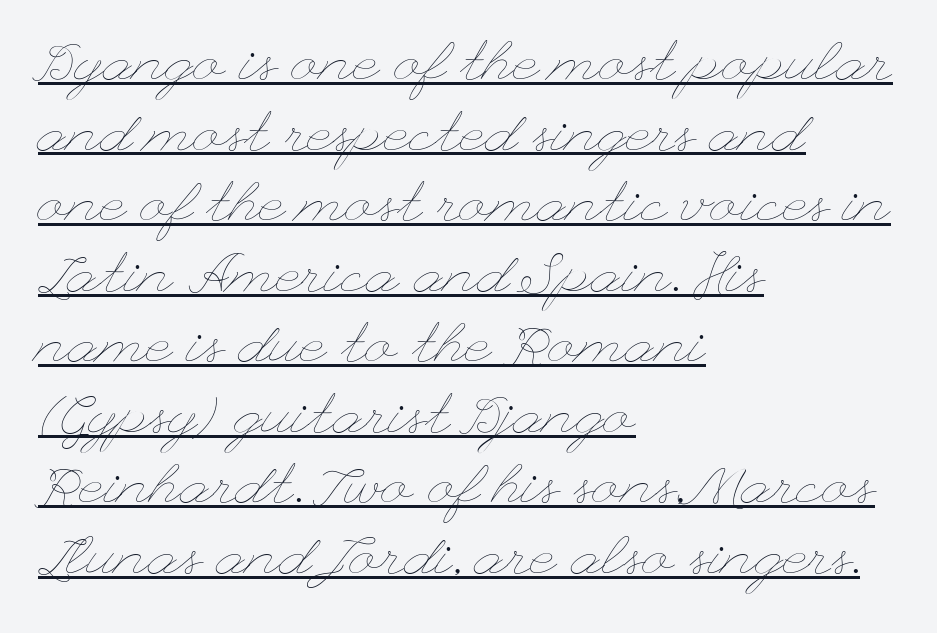
Successive baselines arrive at the customary interval. Tracking value appears to be zero — textbook default spacing. Weight: regular or lighter. The face used here appears with an underline applied.
